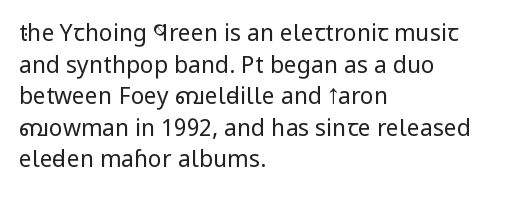
{"italic": "no", "bold": "no", "underline": "no", "align": "left", "line_spacing": "normal", "line_spacing_ratio": 1.37, "letter_spacing": "normal", "letter_spacing_em": 0.0, "glyph_px": 23}
